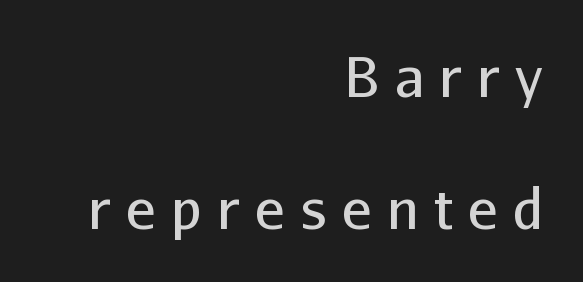
Q: Is the text bold? A: No.
Q: Is the text italic (slanted)? A: No, it is upright.
Q: Is the typeface a serif or a sans-serif typeface? A: Sans-serif.
Q: Is the text underlined? A: No.
Q: How is the paragraph aligned? A: Right-aligned.
Q: Is the spacing between letters normal or unusually wide? A: Unusually wide.
Q: Is the spacing between lines tight, normal or loose? A: Loose.
Q: Width (condensed, normal, or wide)? A: Normal.
Q: Stroke contrast? A: Low.
Q: x-height? A: Medium.
Q: Monospaced? A: No.
